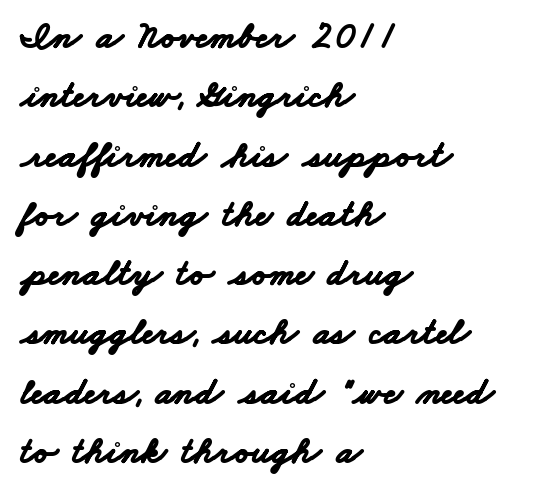
Baseline-to-baseline distance is the conventional proportion of letter height. Clear beneath every line of the passage. Each line starts at the same left margin while the right side varies. A full-strength bold gives these letters their thick strokes.
